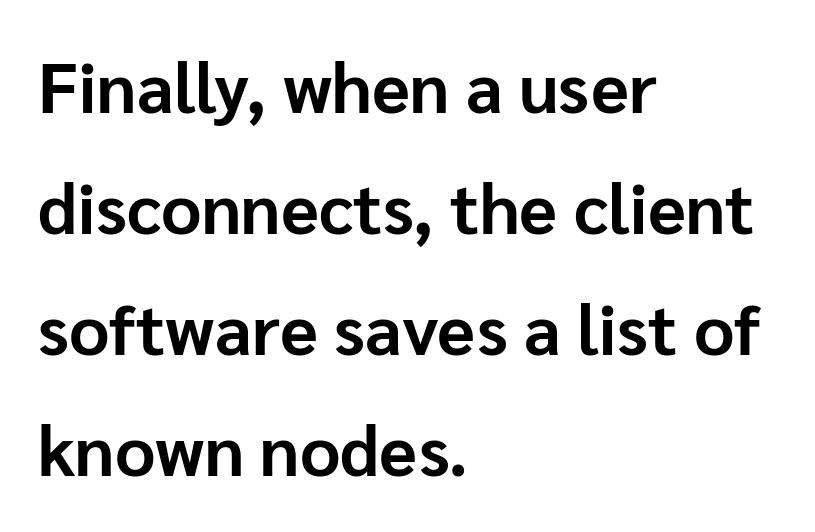
Q: Is the text bold? A: Yes.
Q: Is the text italic (slanted)? A: No, it is upright.
Q: Is the typeface a serif or a sans-serif typeface? A: Sans-serif.
Q: Is the text underlined? A: No.
Q: How is the paragraph aligned? A: Left-aligned.
Q: Is the spacing between letters normal or unusually wide? A: Normal.
Q: Width (condensed, normal, or wide)? A: Normal.
Q: Stroke contrast? A: Low.
Q: x-height? A: Medium.
Q: Monospaced? A: No.
